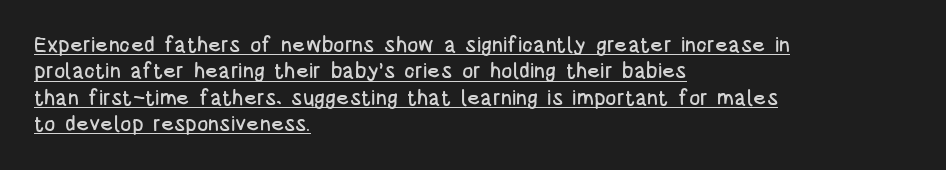
{"italic": "no", "underline": "yes", "align": "left", "line_spacing": "normal", "line_spacing_ratio": 1.26, "letter_spacing": "normal", "letter_spacing_em": 0.0, "glyph_px": 21}
